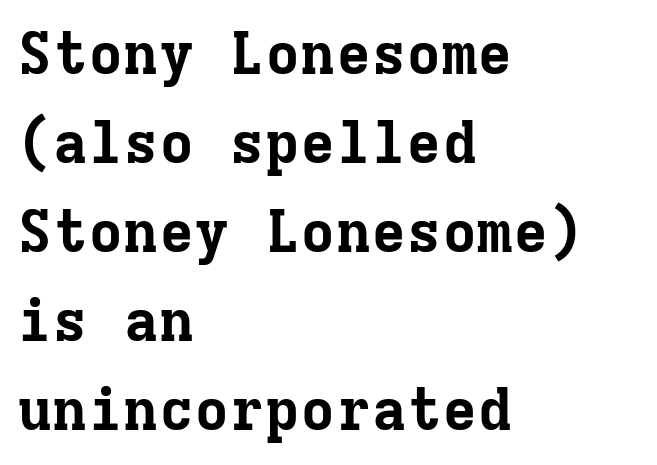
Q: Is the text bold? A: Yes.
Q: Is the text italic (slanted)? A: No, it is upright.
Q: Is the typeface a serif or a sans-serif typeface? A: Serif.
Q: Is the text underlined? A: No.
Q: How is the paragraph aligned? A: Left-aligned.
Q: Is the spacing between letters normal or unusually wide? A: Normal.
Q: Is the spacing between lines tight, normal or loose? A: Normal.
Q: Width (condensed, normal, or wide)? A: Normal.
Q: Stroke contrast? A: Low.
Q: x-height? A: Medium.
Q: Monospaced? A: Yes.
